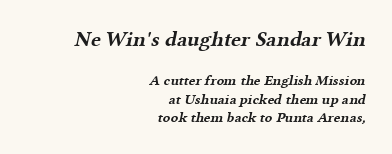
Q: Is the text bold? A: Yes.
Q: Is the text underlined? A: No.
Q: How is the paragraph aligned? A: Right-aligned.
Q: Is the spacing between letters normal or unusually wide? A: Normal.
Q: Is the spacing between lines tight, normal or loose? A: Normal.
Q: Which block of text is set in a larger size, the first (top) or the second (bottom)? A: The first (top) one.
